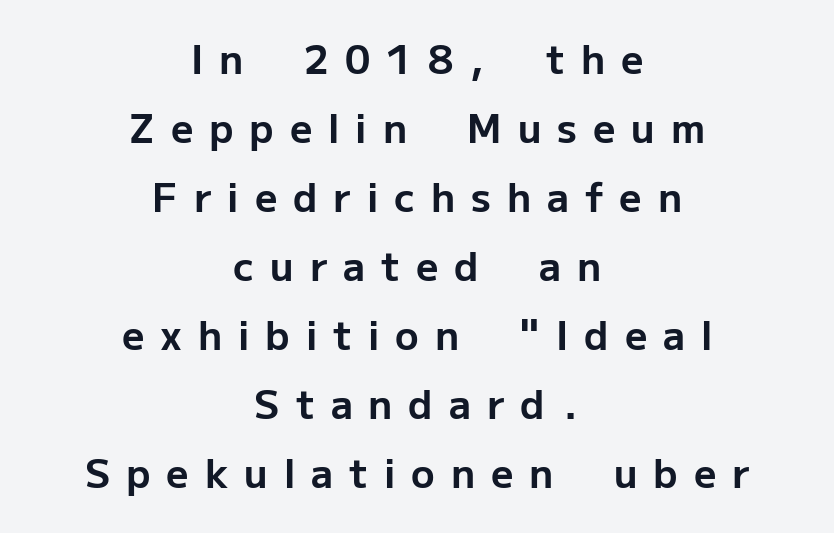
Q: Is the text bold? A: Yes.
Q: Is the text italic (slanted)? A: No, it is upright.
Q: Is the typeface a serif or a sans-serif typeface? A: Sans-serif.
Q: Is the text underlined? A: No.
Q: How is the paragraph aligned? A: Centered.
Q: Is the spacing between letters normal or unusually wide? A: Unusually wide.
Q: Width (condensed, normal, or wide)? A: Normal.
Q: Stroke contrast? A: Low.
Q: x-height? A: Medium.
Q: Monospaced? A: No.
